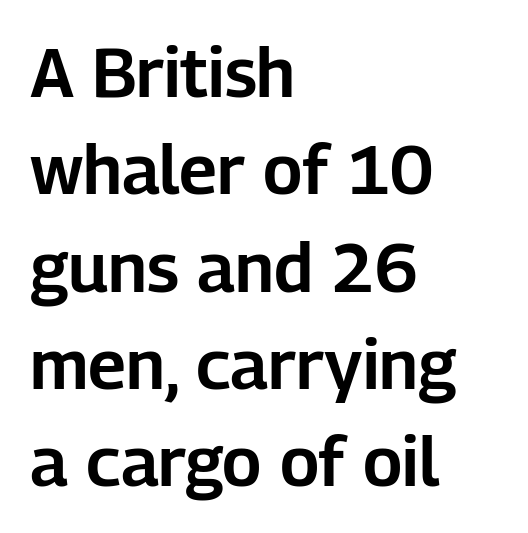
Q: Is the text italic (slanted)? A: No, it is upright.
Q: Is the typeface a serif or a sans-serif typeface? A: Sans-serif.
Q: Is the text underlined? A: No.
Q: How is the paragraph aligned? A: Left-aligned.
Q: Is the spacing between letters normal or unusually wide? A: Normal.
Q: Is the spacing between lines tight, normal or loose? A: Normal.
Q: Width (condensed, normal, or wide)? A: Normal.
Q: Stroke contrast? A: Low.
Q: x-height? A: Medium.
Q: Monospaced? A: No.
